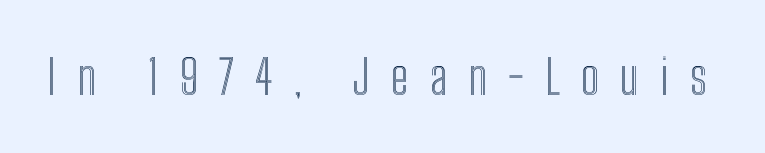
Ascenders rise straight up at ninety degrees. Character widths vary here, with narrow letters taking less room than wide ones. Letters rest on an invisible, unmarked baseline. You could only call the tracking loose — the letters float apart.
